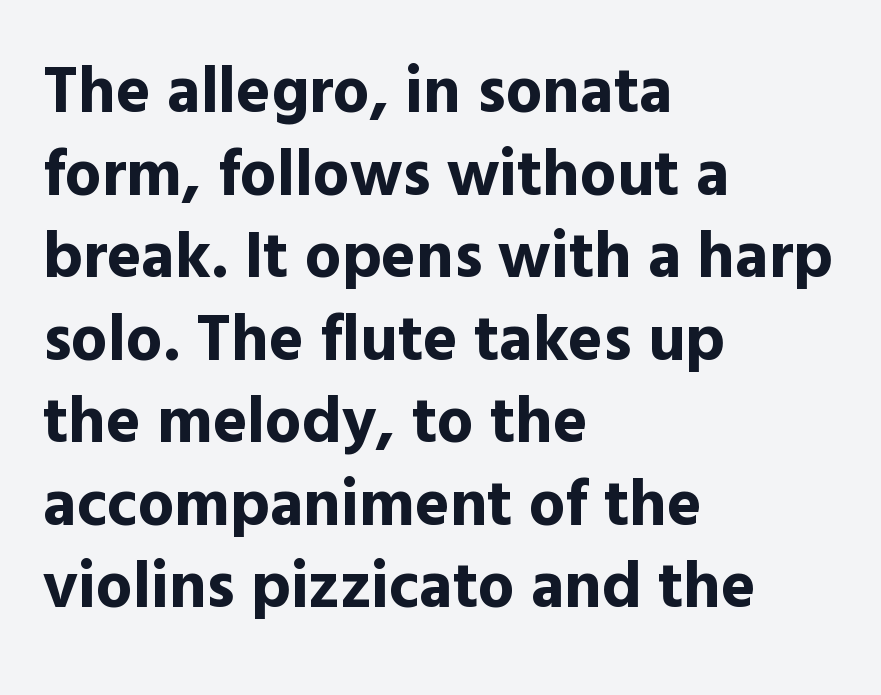
Q: Is the text bold? A: Yes.
Q: Is the text italic (slanted)? A: No, it is upright.
Q: Is the typeface a serif or a sans-serif typeface? A: Sans-serif.
Q: Is the text underlined? A: No.
Q: How is the paragraph aligned? A: Left-aligned.
Q: Is the spacing between letters normal or unusually wide? A: Normal.
Q: Is the spacing between lines tight, normal or loose? A: Normal.
Q: Width (condensed, normal, or wide)? A: Normal.
Q: x-height? A: Medium.
Q: Monospaced? A: No.
